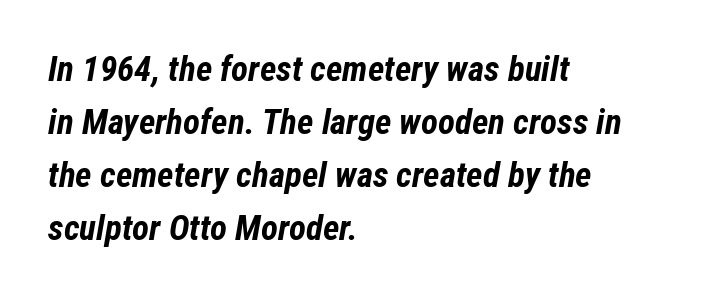
The image shows 35 px bold, condensed type, italic (leaning right); set left-aligned, normal line spacing (1.51x), normal letter spacing, not underlined; low stroke contrast and a medium x-height.
